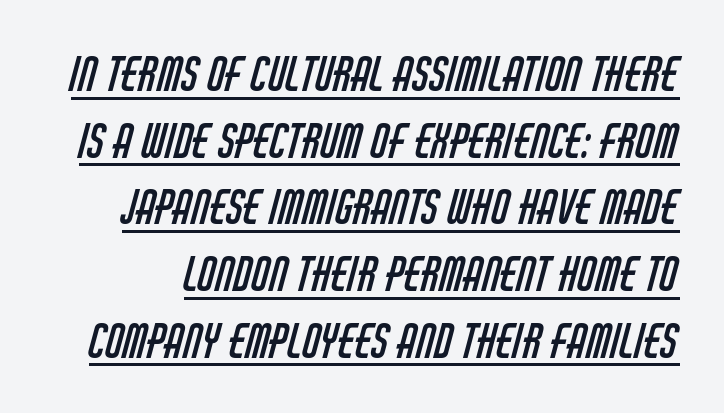
The image shows 46 px regular-weight, condensed sans-serif type; set normal line spacing (1.45x), normal letter spacing, underlined; low stroke contrast and a large x-height.
